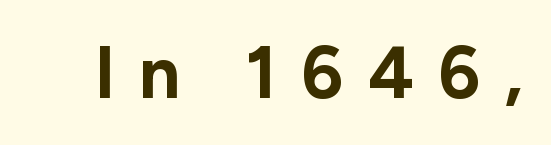
Q: Is the text bold? A: Yes.
Q: Is the text italic (slanted)? A: No, it is upright.
Q: Is the typeface a serif or a sans-serif typeface? A: Sans-serif.
Q: Is the text underlined? A: No.
Q: Is the spacing between letters normal or unusually wide? A: Unusually wide.
Q: Width (condensed, normal, or wide)? A: Normal.
Q: Stroke contrast? A: Low.
Q: x-height? A: Medium.
Q: Monospaced? A: No.
